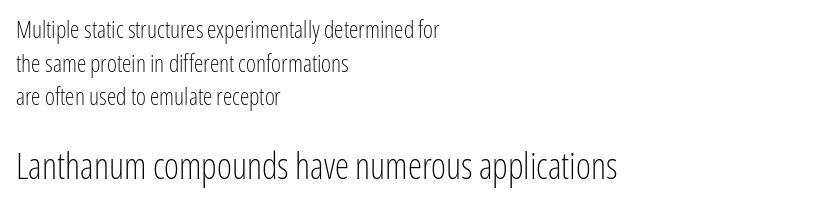
The image shows 36 px light, condensed sans-serif type, upright; set left-aligned, normal line spacing (1.4x), normal letter spacing, not underlined; the second (bottom) block is 1.5x larger; low stroke contrast and a medium x-height.
